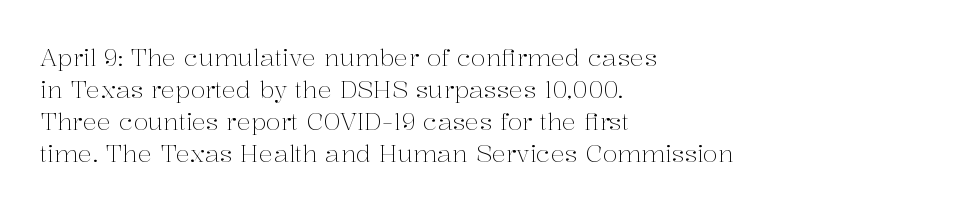
Q: Is the text bold? A: No.
Q: Is the text italic (slanted)? A: No, it is upright.
Q: Is the text underlined? A: No.
Q: How is the paragraph aligned? A: Left-aligned.
Q: Is the spacing between letters normal or unusually wide? A: Normal.
Q: Is the spacing between lines tight, normal or loose? A: Normal.
